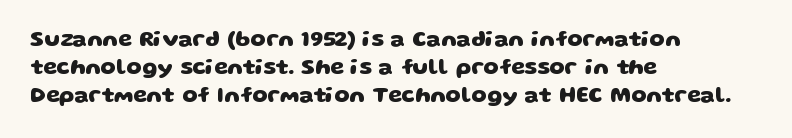
Q: Is the text bold? A: Yes.
Q: Is the text underlined? A: No.
Q: How is the paragraph aligned? A: Left-aligned.
Q: Is the spacing between letters normal or unusually wide? A: Normal.
Q: Is the spacing between lines tight, normal or loose? A: Normal.
